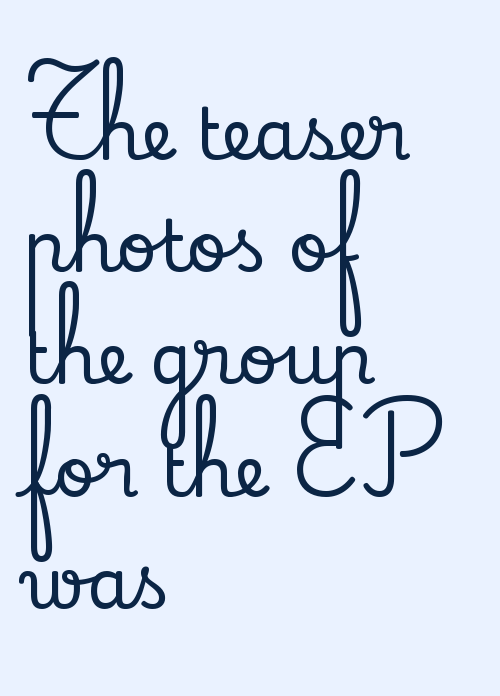
Q: Is the text italic (slanted)? A: No, it is upright.
Q: Is the typeface a serif or a sans-serif typeface? A: Serif.
Q: Is the text underlined? A: No.
Q: How is the paragraph aligned? A: Left-aligned.
Q: Is the spacing between letters normal or unusually wide? A: Normal.
Q: Is the spacing between lines tight, normal or loose? A: Normal.
Q: Width (condensed, normal, or wide)? A: Normal.
Q: Stroke contrast? A: Low.
Q: x-height? A: Small.
Q: Monospaced? A: No.
